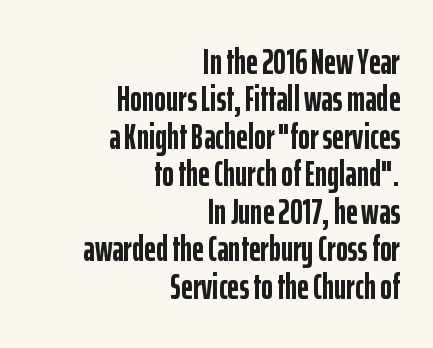
Q: Is the text bold? A: Yes.
Q: Is the text italic (slanted)? A: No, it is upright.
Q: Is the typeface a serif or a sans-serif typeface? A: Sans-serif.
Q: Is the text underlined? A: No.
Q: How is the paragraph aligned? A: Right-aligned.
Q: Is the spacing between letters normal or unusually wide? A: Normal.
Q: Is the spacing between lines tight, normal or loose? A: Tight.
Q: Width (condensed, normal, or wide)? A: Condensed.
Q: Stroke contrast? A: Low.
Q: x-height? A: Medium.
Q: Monospaced? A: No.
